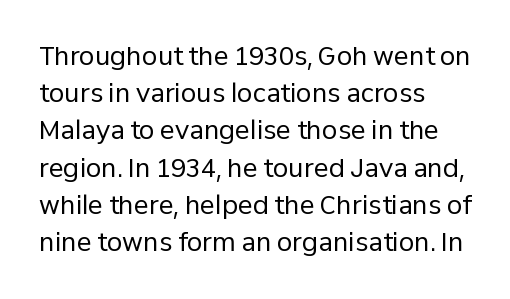
Each new line begins a customary step beneath the previous one. In CSS terms this would be text-align: left. Every character sits straight up, as roman type does. Inter-character spacing is left at the font's built-in metrics.
